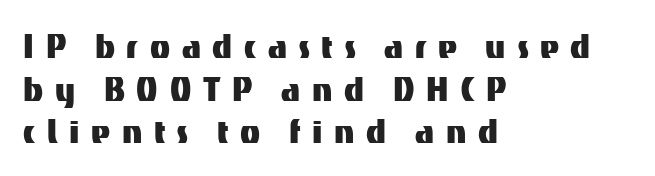
{"serif": "no", "italic": "no", "width": "normal", "stroke_contrast": "medium", "x_height": "medium", "monospaced": "no", "underline": "no", "align": "left", "line_spacing": "tight", "line_spacing_ratio": 1.04, "letter_spacing": "wide", "letter_spacing_em": 0.29, "glyph_px": 41}
